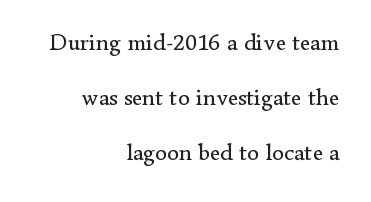
Q: Is the text bold? A: No.
Q: Is the text italic (slanted)? A: No, it is upright.
Q: Is the text underlined? A: No.
Q: How is the paragraph aligned? A: Right-aligned.
Q: Is the spacing between letters normal or unusually wide? A: Normal.
Q: Is the spacing between lines tight, normal or loose? A: Loose.
